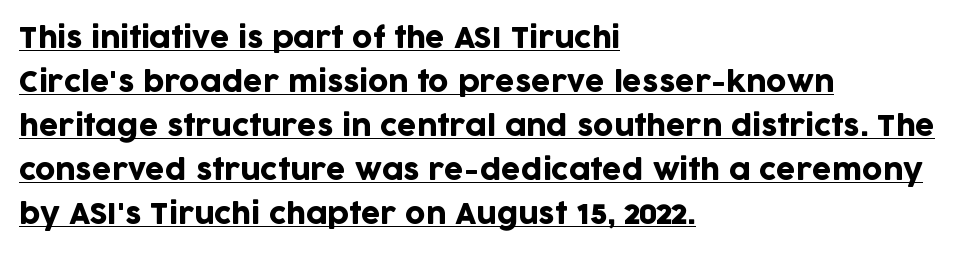
{"serif": "no", "italic": "no", "width": "normal", "stroke_contrast": "low", "x_height": "large", "monospaced": "no", "underline": "yes", "align": "left", "line_spacing": "normal", "line_spacing_ratio": 1.57, "letter_spacing": "normal", "letter_spacing_em": 0.0, "glyph_px": 28}
